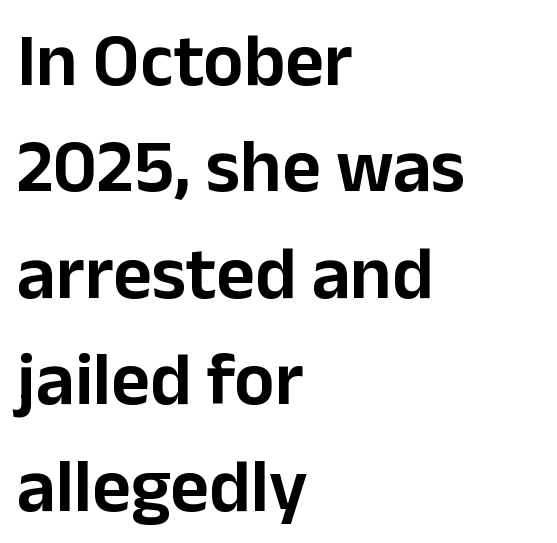
The image shows 75 px sans-serif type, upright; set left-aligned, normal line spacing (1.42x), normal letter spacing, not underlined; low stroke contrast and a medium x-height.
